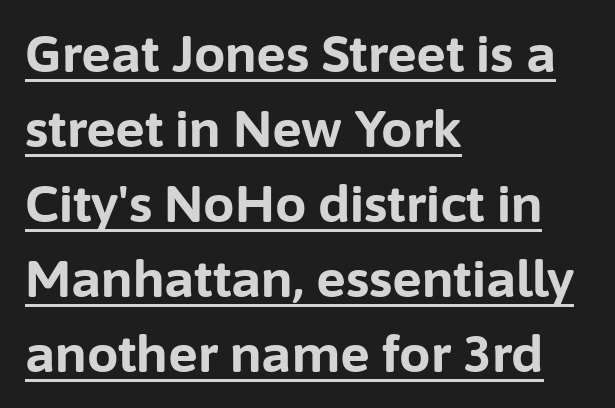
{"serif": "no", "italic": "no", "bold": "yes", "weight": "bold", "width": "normal", "stroke_contrast": "low", "x_height": "medium", "monospaced": "no", "underline": "yes", "align": "left", "line_spacing": "normal", "line_spacing_ratio": 1.5, "letter_spacing": "normal", "letter_spacing_em": 0.0, "glyph_px": 50}
